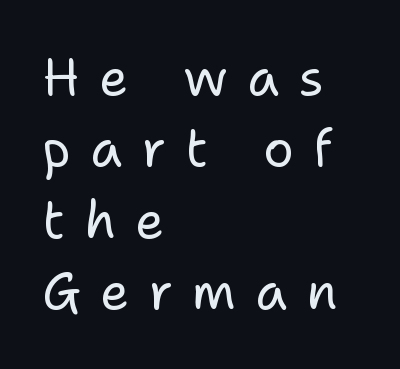
The image shows 51 px regular-weight sans-serif type, upright; set left-aligned, normal line spacing (1.4x), unusually wide letter spacing (+0.38 em), not underlined; low stroke contrast and a medium x-height.
